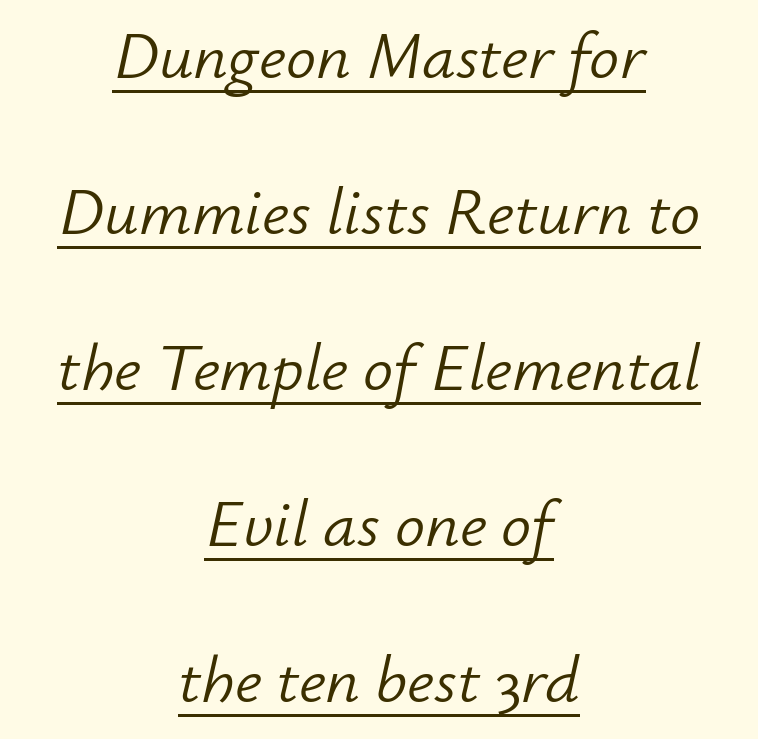
The image shows 67 px light type, italic (leaning right); set centered, loose line spacing (2.33x), normal letter spacing, underlined; low stroke contrast and a small x-height.
